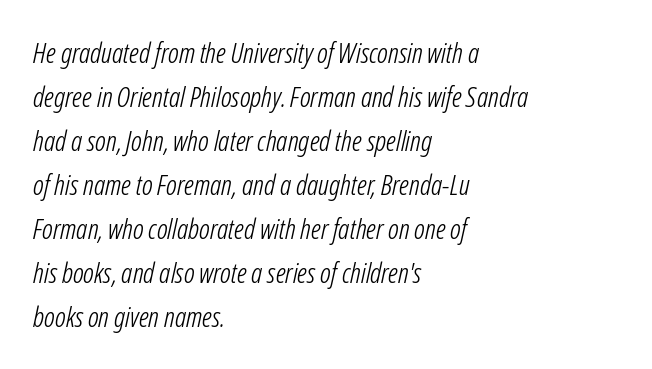
These lines were composed using italics. Default kerning and tracking; the words read as compact shapes. The lines sit at an ordinary, default distance from one another. Horizontal alignment here is leftward, the default for most running prose.
